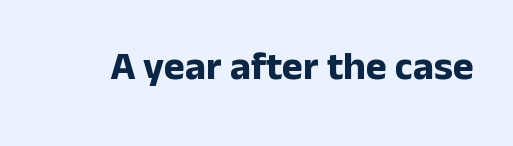
Q: Is the text bold? A: Yes.
Q: Is the text italic (slanted)? A: No, it is upright.
Q: Is the typeface a serif or a sans-serif typeface? A: Sans-serif.
Q: Is the text underlined? A: No.
Q: Is the spacing between letters normal or unusually wide? A: Normal.
Q: Width (condensed, normal, or wide)? A: Normal.
Q: Stroke contrast? A: Low.
Q: x-height? A: Medium.
Q: Monospaced? A: No.
